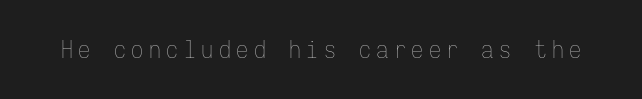
The image shows 24 px text type, upright; set unusually wide letter spacing (+0.23 em), not underlined.
